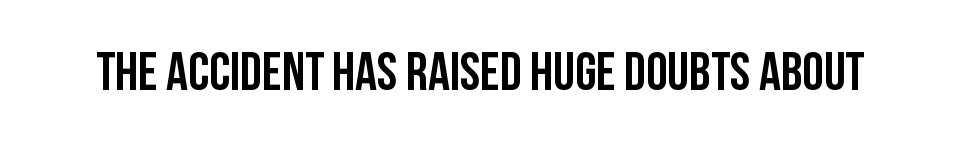
Is this a fixed-width face? No — the glyphs have proportional, varying widths. Heavy, bold letterforms. Has an underline been added? It has not. This sample uses an upright cut, with every glyph sitting square on the baseline.
